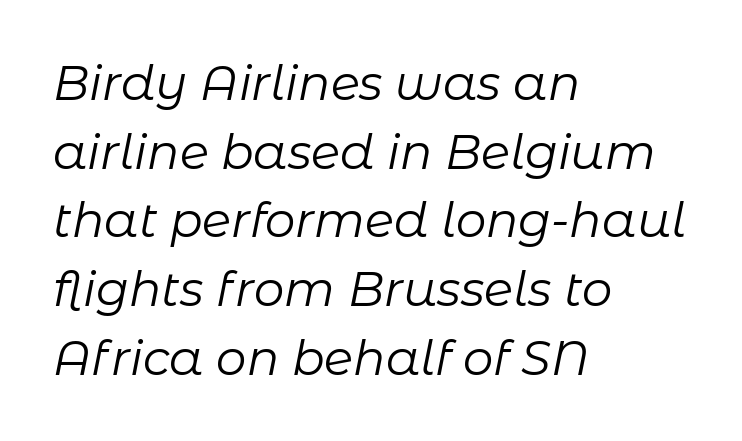
The image shows 48 px regular-weight type, italic (leaning right); set left-aligned, normal line spacing (1.43x), normal letter spacing, not underlined; low stroke contrast and a medium x-height.
